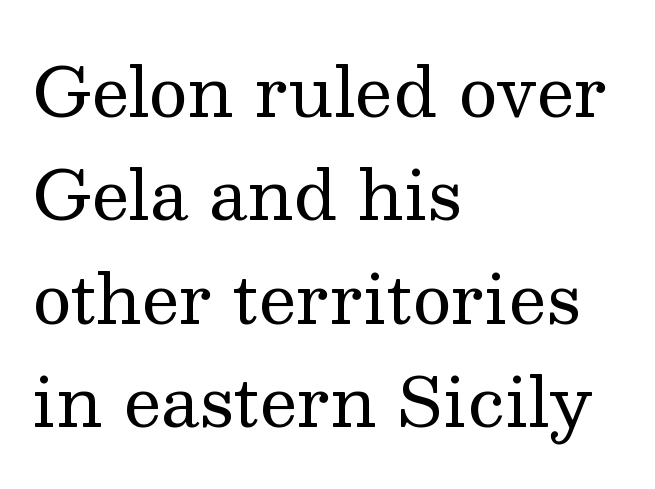
Q: Is the text bold? A: No.
Q: Is the text italic (slanted)? A: No, it is upright.
Q: Is the typeface a serif or a sans-serif typeface? A: Serif.
Q: Is the text underlined? A: No.
Q: How is the paragraph aligned? A: Left-aligned.
Q: Is the spacing between letters normal or unusually wide? A: Normal.
Q: Is the spacing between lines tight, normal or loose? A: Normal.
Q: Width (condensed, normal, or wide)? A: Normal.
Q: Stroke contrast? A: Medium.
Q: x-height? A: Medium.
Q: Monospaced? A: No.
